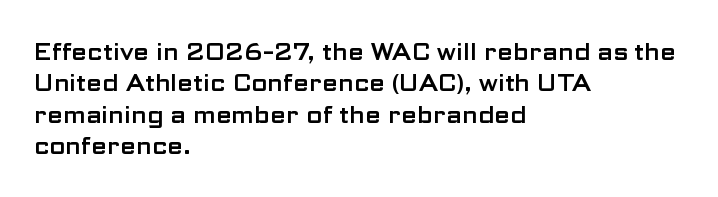
Q: Is the text italic (slanted)? A: No, it is upright.
Q: Is the text underlined? A: No.
Q: How is the paragraph aligned? A: Left-aligned.
Q: Is the spacing between letters normal or unusually wide? A: Normal.
Q: Is the spacing between lines tight, normal or loose? A: Normal.
